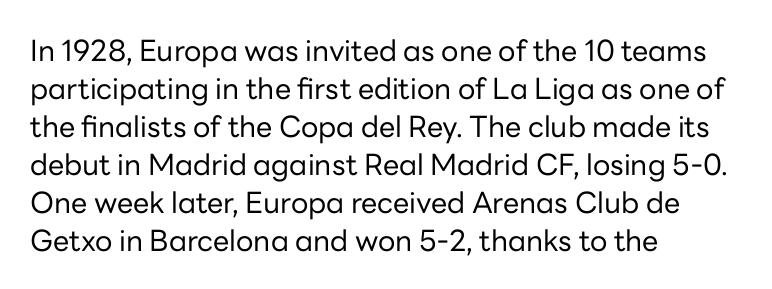
Q: Is the text bold? A: No.
Q: Is the text italic (slanted)? A: No, it is upright.
Q: Is the typeface a serif or a sans-serif typeface? A: Sans-serif.
Q: Is the text underlined? A: No.
Q: How is the paragraph aligned? A: Left-aligned.
Q: Is the spacing between letters normal or unusually wide? A: Normal.
Q: Is the spacing between lines tight, normal or loose? A: Normal.
Q: Width (condensed, normal, or wide)? A: Normal.
Q: Stroke contrast? A: Low.
Q: x-height? A: Medium.
Q: Monospaced? A: No.
